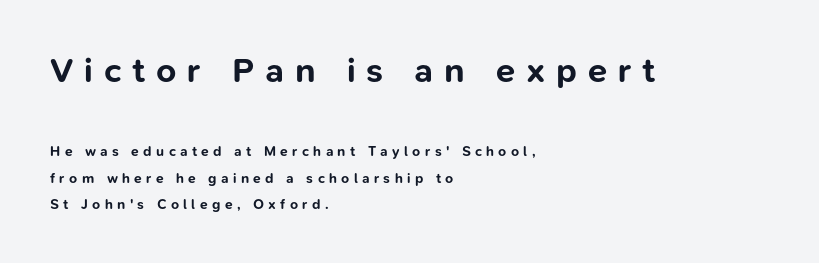
The image shows 35 px bold sans-serif type, upright; set left-aligned, line spacing 1.87x, unusually wide letter spacing (+0.31 em), not underlined; the first (top) block is 2.5x larger; low stroke contrast and a medium x-height.
